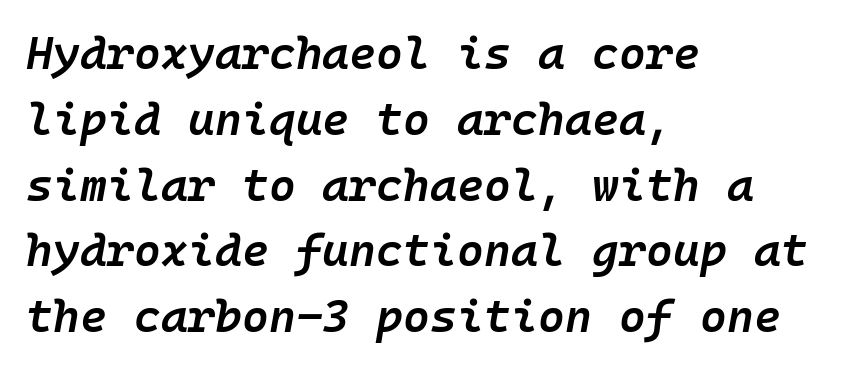
{"italic": "yes", "lean": "right", "slant_degrees": 10, "bold": "semi", "weight": "semibold", "width": "normal", "stroke_contrast": "low", "x_height": "medium", "monospaced": "yes", "underline": "no", "align": "left", "line_spacing": "normal", "line_spacing_ratio": 1.43, "letter_spacing": "normal", "letter_spacing_em": 0.0, "glyph_px": 46}
